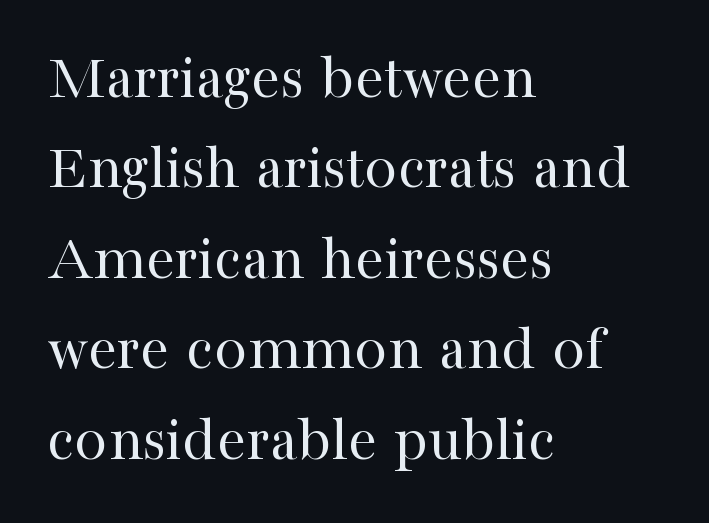
Note the varied advance widths — an 'i' is clearly narrower than an 'm'. There is no visible air inserted between adjacent glyphs. A quiet, ordinary-to-light weight characterises the typeface. Type without underlining. Nope, not italic — everything's standing straight. Horizontal alignment here is leftward, the default for most running prose.
